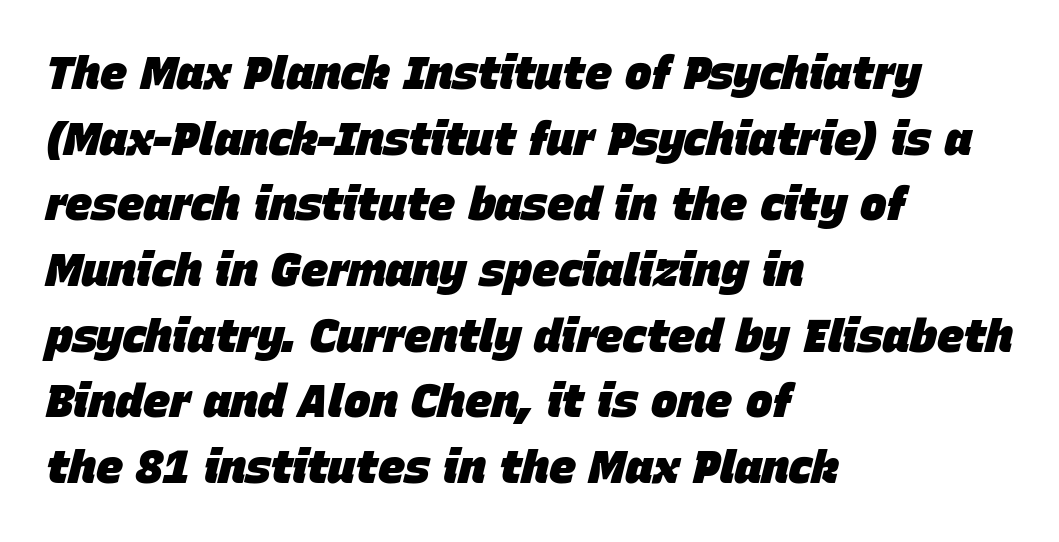
The horizontal fit of the characters is conventional and even. Summary of weight: heavy, a full bold. An italicized treatment has been applied to the whole sample. The rendering uses natural spacing where letterforms have individual widths.
